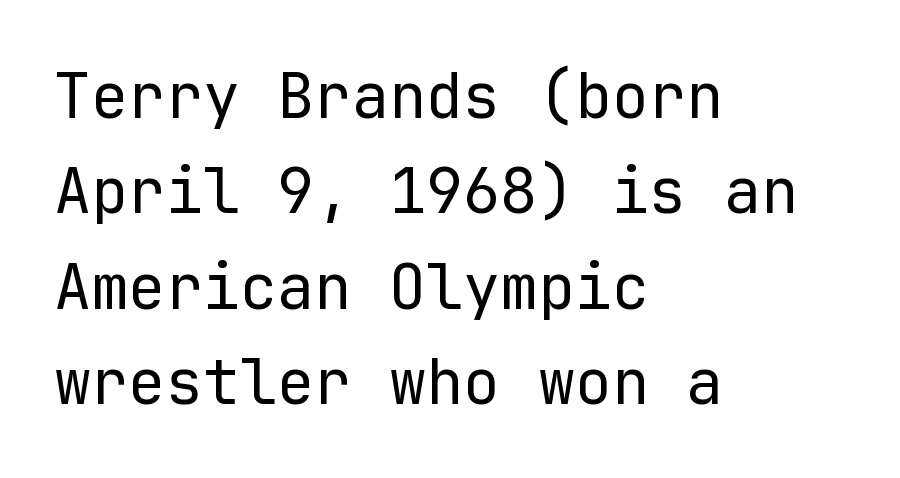
The image shows 62 px regular-weight sans-serif type, upright, monospaced; set left-aligned, normal line spacing (1.54x), normal letter spacing, not underlined; low stroke contrast and a medium x-height.
